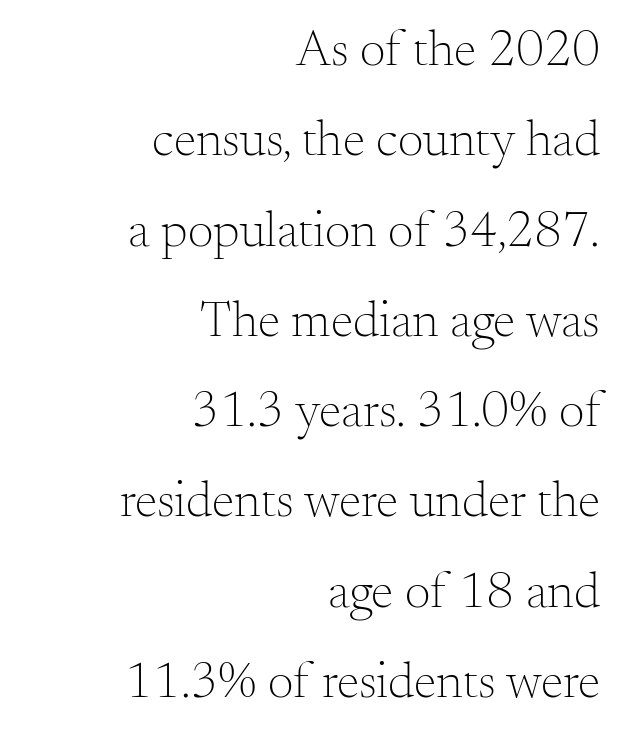
{"serif": "yes", "italic": "no", "bold": "no", "weight": "light", "width": "normal", "stroke_contrast": "medium", "x_height": "small", "monospaced": "no", "underline": "no", "align": "right", "line_spacing_ratio": 1.77, "letter_spacing": "normal", "letter_spacing_em": 0.0, "glyph_px": 51}
